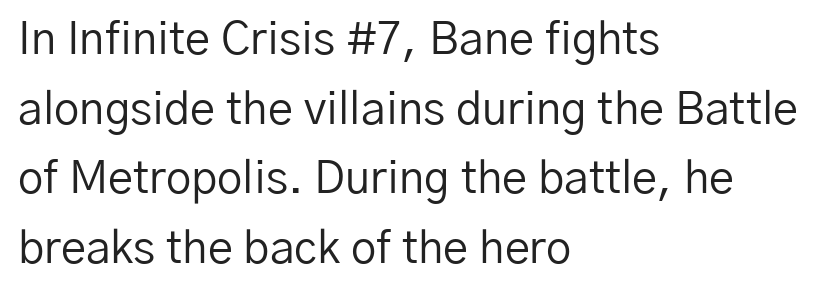
The image shows 45 px regular-weight sans-serif type, upright; set left-aligned, normal line spacing (1.55x), normal letter spacing, not underlined; low stroke contrast and a medium x-height.
